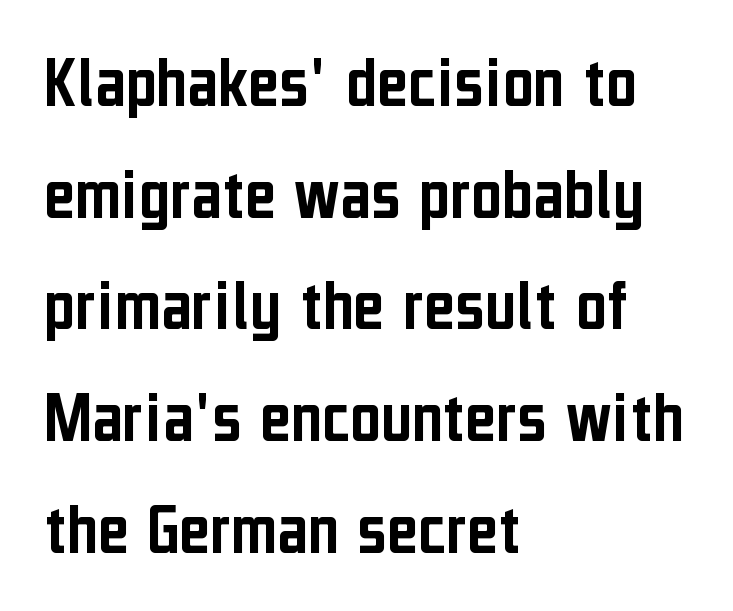
The image shows 75 px condensed sans-serif type, upright; set left-aligned, normal line spacing (1.49x), normal letter spacing, not underlined; low stroke contrast and a medium x-height.
